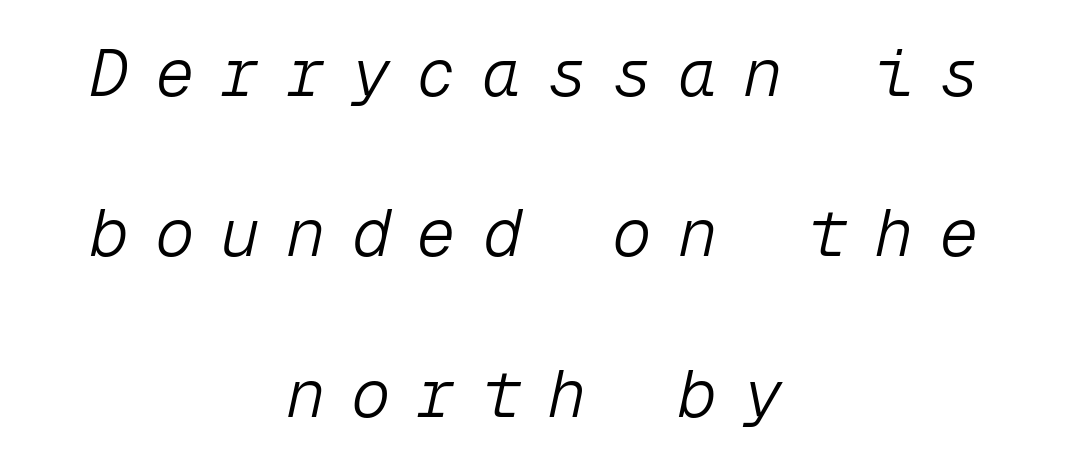
{"italic": "yes", "lean": "right", "slant_degrees": 12, "bold": "no", "weight": "light", "width": "normal", "stroke_contrast": "low", "x_height": "medium", "monospaced": "yes", "underline": "no", "align": "center", "line_spacing": "loose", "line_spacing_ratio": 2.43, "letter_spacing": "wide", "letter_spacing_em": 0.39, "glyph_px": 66}
